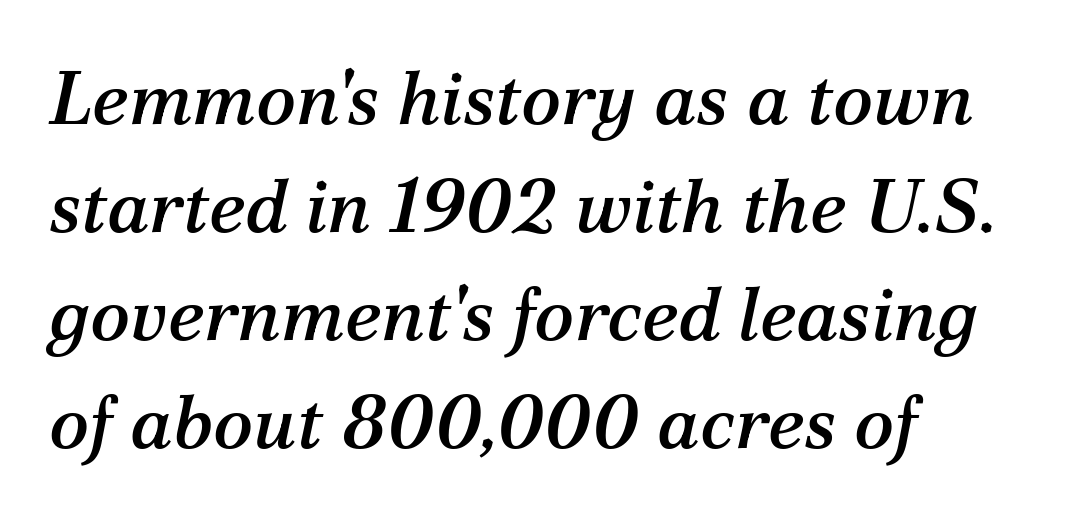
Leading: standard. The ragged edge is on the right, which tells us the setting is flush left. Are there feet on the stems? There are — it's a serif. The line texture is even and compact thanks to regular tracking.
